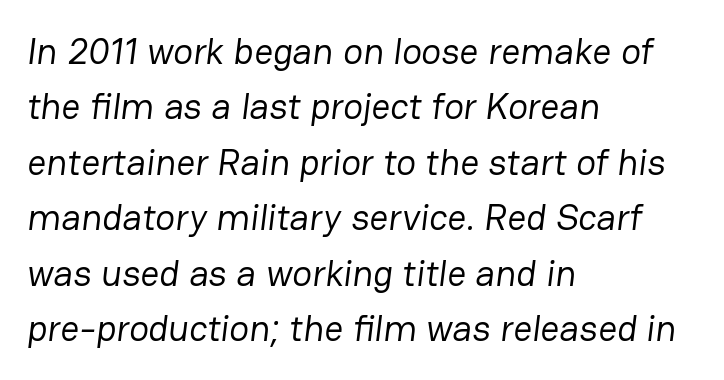
Q: Is the text bold? A: No.
Q: Is the typeface a serif or a sans-serif typeface? A: Sans-serif.
Q: Is the text underlined? A: No.
Q: How is the paragraph aligned? A: Left-aligned.
Q: Is the spacing between letters normal or unusually wide? A: Normal.
Q: Is the spacing between lines tight, normal or loose? A: Normal.
Q: Width (condensed, normal, or wide)? A: Normal.
Q: Stroke contrast? A: Low.
Q: x-height? A: Medium.
Q: Monospaced? A: No.
